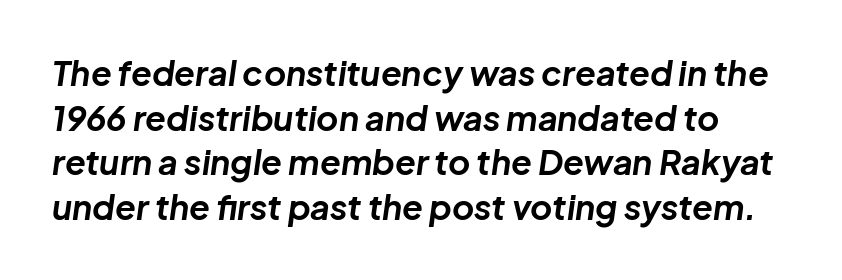
Q: Is the text bold? A: Yes.
Q: Is the text italic (slanted)? A: Yes, it leans right by about 8 degrees.
Q: Is the text underlined? A: No.
Q: Is the spacing between letters normal or unusually wide? A: Normal.
Q: Is the spacing between lines tight, normal or loose? A: Normal.
Q: Width (condensed, normal, or wide)? A: Normal.
Q: Stroke contrast? A: Low.
Q: x-height? A: Medium.
Q: Monospaced? A: No.
